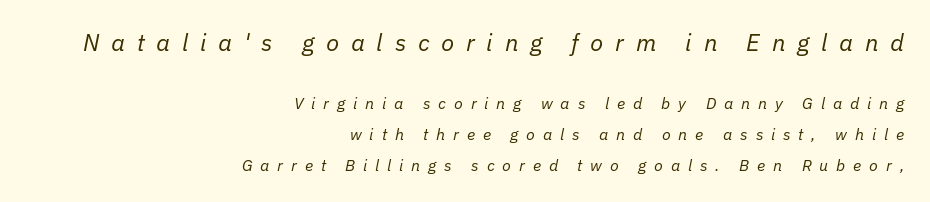
The image shows 24 px text type, italic (leaning right); set right-aligned, loose line spacing (1.94x), unusually wide letter spacing (+0.49 em), not underlined; the first (top) block is 1.5x larger.
